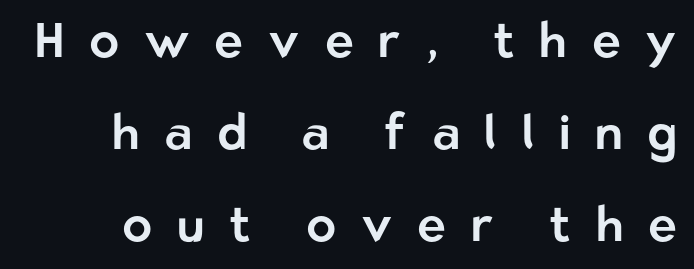
The image shows 49 px sans-serif type, upright; set line spacing 1.88x, unusually wide letter spacing (+0.5 em), not underlined; low stroke contrast and a medium x-height.
